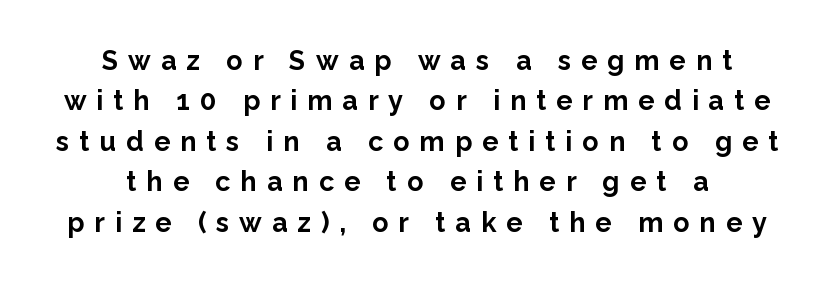
Q: Is the text bold? A: Yes.
Q: Is the text italic (slanted)? A: No, it is upright.
Q: Is the text underlined? A: No.
Q: How is the paragraph aligned? A: Centered.
Q: Is the spacing between letters normal or unusually wide? A: Unusually wide.
Q: Is the spacing between lines tight, normal or loose? A: Normal.
